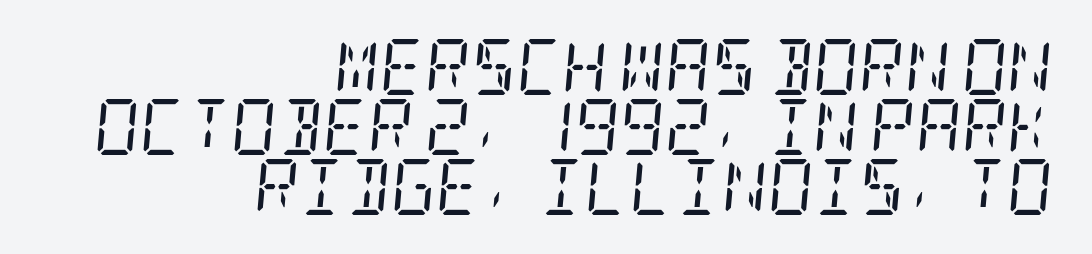
{"serif": "yes", "italic": "yes", "lean": "right", "slant_degrees": 5, "bold": "no", "weight": "regular", "width": "condensed", "stroke_contrast": "low", "x_height": "large", "underline": "no", "align": "right", "line_spacing": "tight", "line_spacing_ratio": 1.07, "letter_spacing": "normal", "letter_spacing_em": 0.0, "glyph_px": 56}
